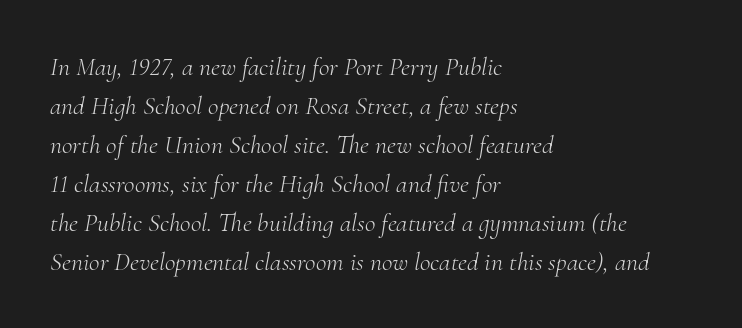
{"italic": "yes", "lean": "right", "slant_degrees": 10, "bold": "no", "underline": "no", "align": "left", "line_spacing": "normal", "line_spacing_ratio": 1.5, "letter_spacing": "normal", "letter_spacing_em": 0.0, "glyph_px": 26}
